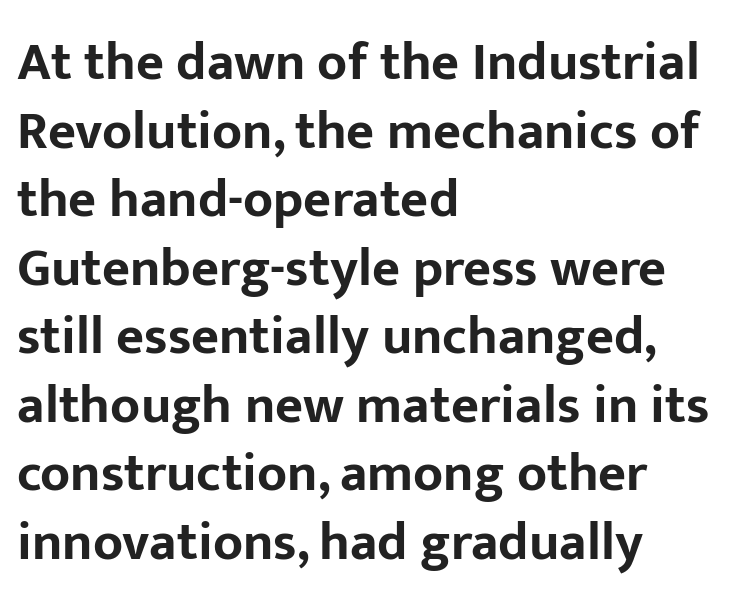
The image shows 54 px bold sans-serif type, upright; set left-aligned, normal line spacing (1.27x), normal letter spacing, not underlined; low stroke contrast and a medium x-height.
